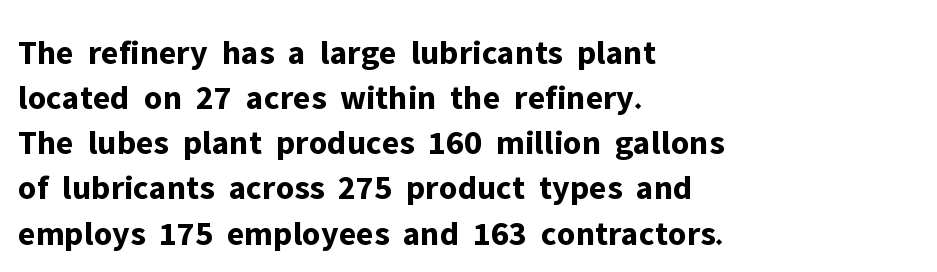
Q: Is the text bold? A: Yes.
Q: Is the text italic (slanted)? A: No, it is upright.
Q: Is the typeface a serif or a sans-serif typeface? A: Sans-serif.
Q: Is the text underlined? A: No.
Q: How is the paragraph aligned? A: Left-aligned.
Q: Is the spacing between letters normal or unusually wide? A: Normal.
Q: Is the spacing between lines tight, normal or loose? A: Normal.
Q: Width (condensed, normal, or wide)? A: Normal.
Q: Stroke contrast? A: Low.
Q: x-height? A: Medium.
Q: Monospaced? A: No.
